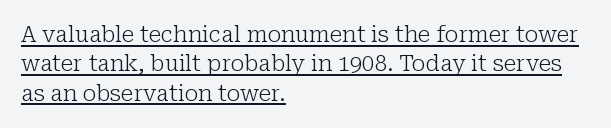
{"italic": "no", "bold": "no", "underline": "yes", "align": "left", "line_spacing": "normal", "line_spacing_ratio": 1.33, "letter_spacing": "normal", "letter_spacing_em": 0.0, "glyph_px": 22}
